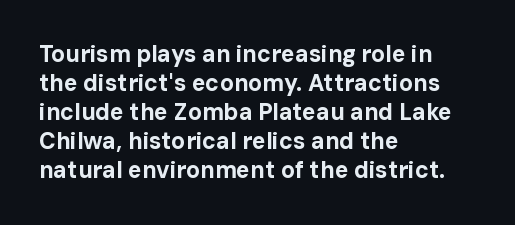
{"italic": "no", "bold": "yes", "underline": "no", "align": "left", "line_spacing": "normal", "line_spacing_ratio": 1.26, "letter_spacing": "normal", "letter_spacing_em": 0.0, "glyph_px": 23}
